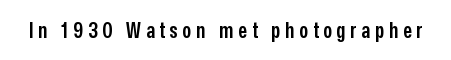
{"italic": "no", "bold": "semi", "underline": "no", "letter_spacing": "wide", "letter_spacing_em": 0.22, "glyph_px": 22}
